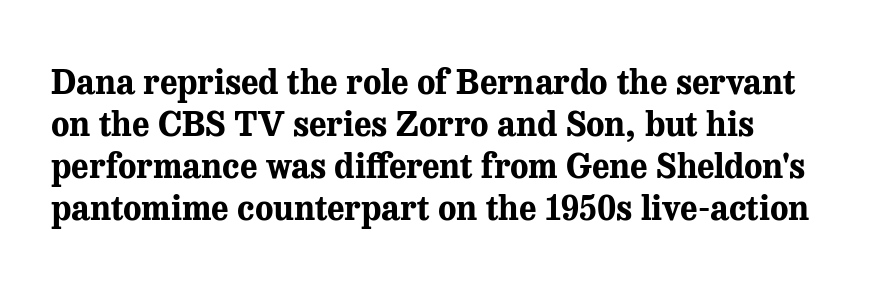
The image shows 34 px bold serif type, upright; set line spacing 1.24x, normal letter spacing, not underlined; medium stroke contrast and a medium x-height.
